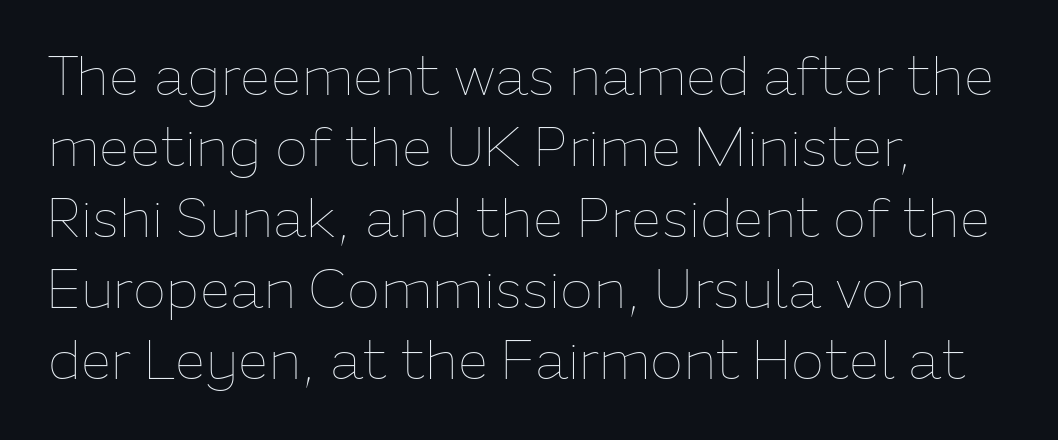
Observe the ordinary spacing: letters are neighbours, not strangers. A typesetter would call this leading conventional body-copy spacing. One-word summary of the alignment: left. These lines were composed using upright roman letters.
